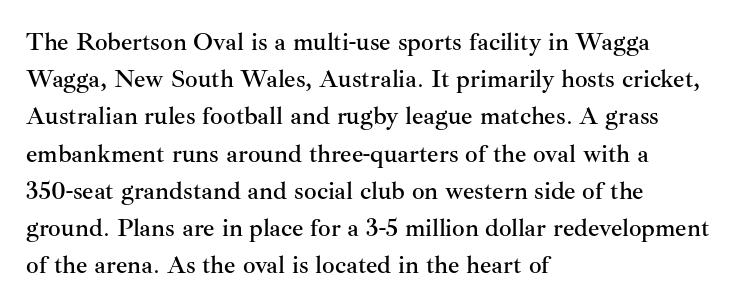
Designer's note — italics off, roman on. Compared with typical paragraphs, the rows here are spaced about the same. No word sits above an underline. Left-aligned paragraph, ragged on the right. This sample uses plain, unmodified letter spacing.
